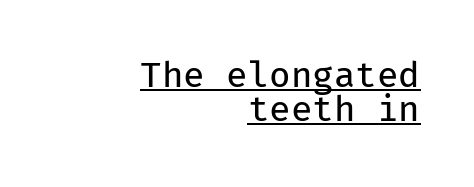
Notice how the passage keeps a crisp vertical edge on the right only. Emphasis is given by a line drawn under the lettering. Each letter, wide or thin by design, is forced into the same width here. Observe the ordinary spacing: letters are neighbours, not strangers. Every character sits straight up, as roman type does.
